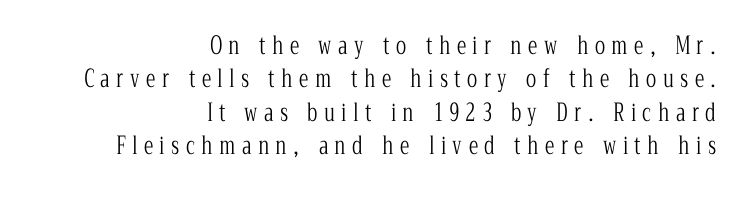
Regular leading. The passage shown is not underscored anywhere. The weight tops out at a normal text grade. The letters stand upright; this is a roman face. Line endings align vertically; line beginnings do not. Each word looks stretched out because of the extra space between its letters.
